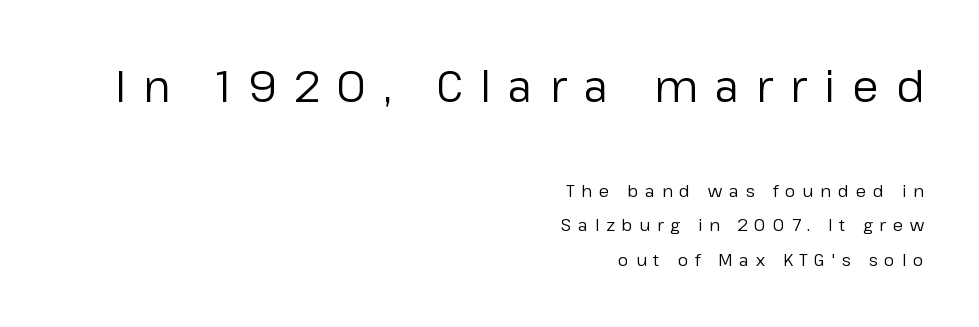
Q: Is the text bold? A: No.
Q: Is the text italic (slanted)? A: No, it is upright.
Q: Is the typeface a serif or a sans-serif typeface? A: Sans-serif.
Q: Is the text underlined? A: No.
Q: How is the paragraph aligned? A: Right-aligned.
Q: Is the spacing between letters normal or unusually wide? A: Unusually wide.
Q: Is the spacing between lines tight, normal or loose? A: Loose.
Q: Which block of text is set in a larger size, the first (top) or the second (bottom)? A: The first (top) one.
Q: Width (condensed, normal, or wide)? A: Normal.
Q: Stroke contrast? A: Low.
Q: x-height? A: Medium.
Q: Monospaced? A: No.
